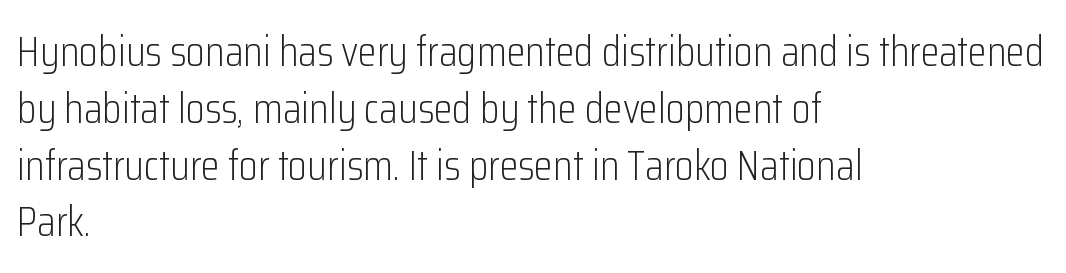
The image shows 43 px light, condensed sans-serif type, upright; set left-aligned, normal line spacing (1.32x), normal letter spacing, not underlined; low stroke contrast and a medium x-height.
